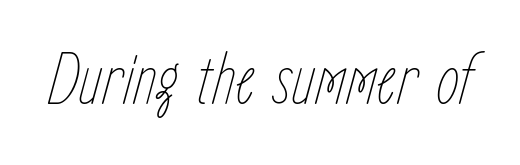
Q: Is the text bold? A: No.
Q: Is the text italic (slanted)? A: Yes, it leans right by about 15 degrees.
Q: Is the text underlined? A: No.
Q: Is the spacing between letters normal or unusually wide? A: Normal.
Q: Width (condensed, normal, or wide)? A: Condensed.
Q: Stroke contrast? A: Low.
Q: x-height? A: Medium.
Q: Monospaced? A: No.
